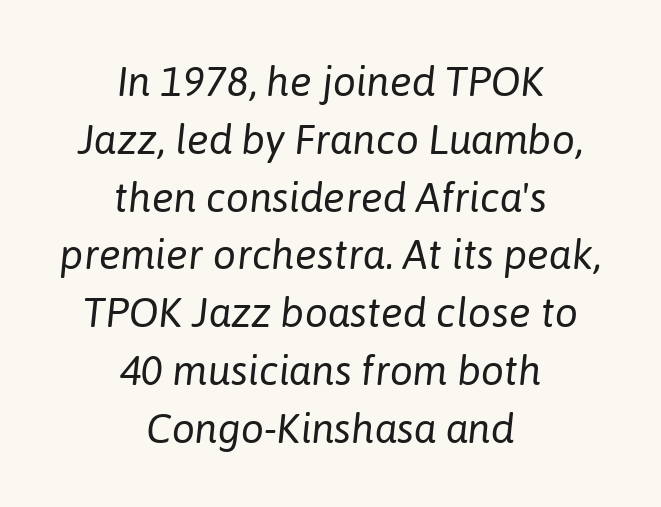
{"italic": "yes", "lean": "right", "slant_degrees": 6, "bold": "no", "weight": "regular", "width": "normal", "stroke_contrast": "low", "x_height": "medium", "monospaced": "no", "underline": "no", "align": "center", "line_spacing": "normal", "line_spacing_ratio": 1.41, "letter_spacing": "normal", "letter_spacing_em": 0.0, "glyph_px": 41}
